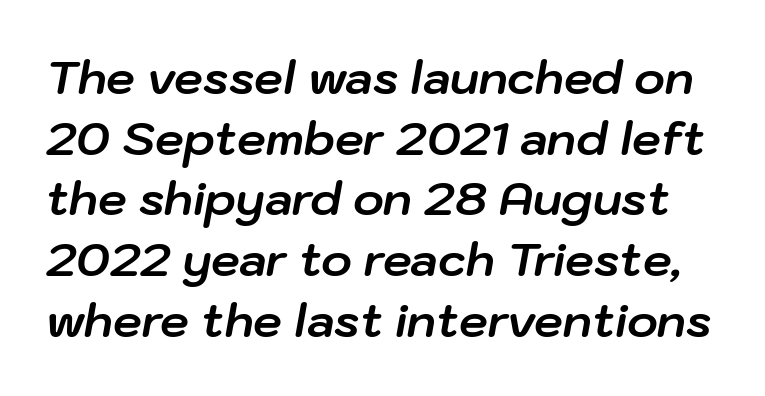
The image shows 46 px bold type, italic (leaning right); set normal line spacing (1.32x), normal letter spacing, not underlined; low stroke contrast and a medium x-height.
